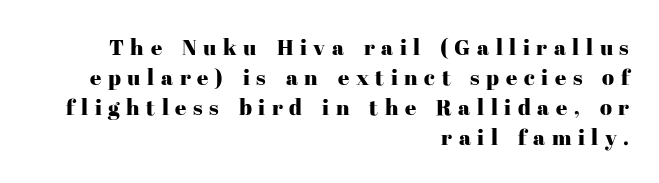
The image shows 22 px text type, upright; set right-aligned, normal line spacing (1.37x), unusually wide letter spacing (+0.3 em), not underlined.
